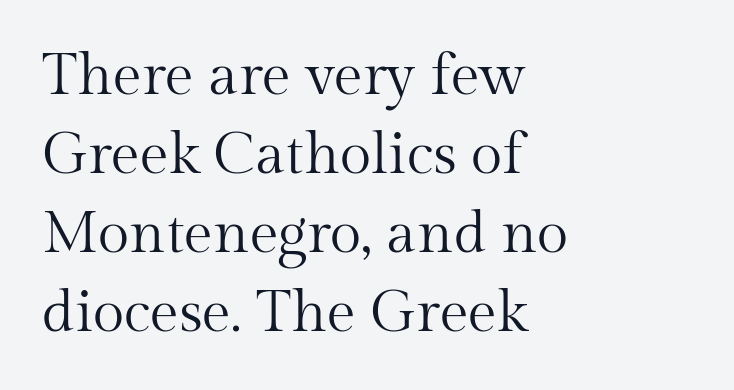
Q: Is the text bold? A: No.
Q: Is the text italic (slanted)? A: No, it is upright.
Q: Is the typeface a serif or a sans-serif typeface? A: Serif.
Q: Is the text underlined? A: No.
Q: How is the paragraph aligned? A: Left-aligned.
Q: Is the spacing between letters normal or unusually wide? A: Normal.
Q: Is the spacing between lines tight, normal or loose? A: Normal.
Q: Width (condensed, normal, or wide)? A: Normal.
Q: Stroke contrast? A: Medium.
Q: x-height? A: Medium.
Q: Monospaced? A: No.
